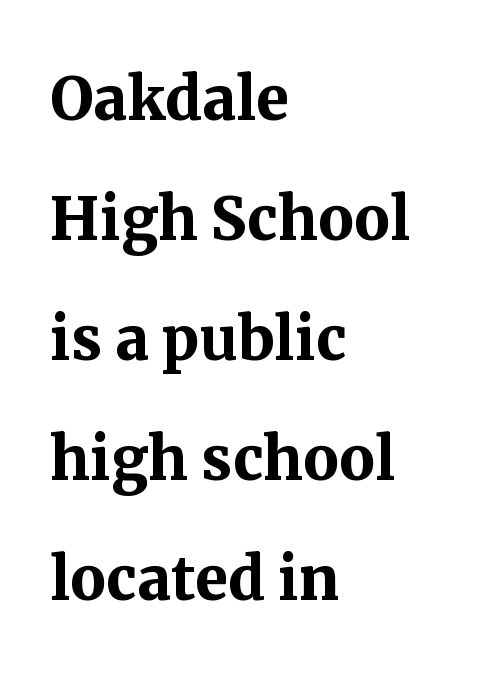
{"serif": "yes", "italic": "no", "bold": "yes", "weight": "semibold", "width": "normal", "stroke_contrast": "medium", "x_height": "medium", "monospaced": "no", "underline": "no", "align": "left", "line_spacing": "normal", "line_spacing_ratio": 1.5, "letter_spacing": "normal", "letter_spacing_em": 0.0, "glyph_px": 80}
